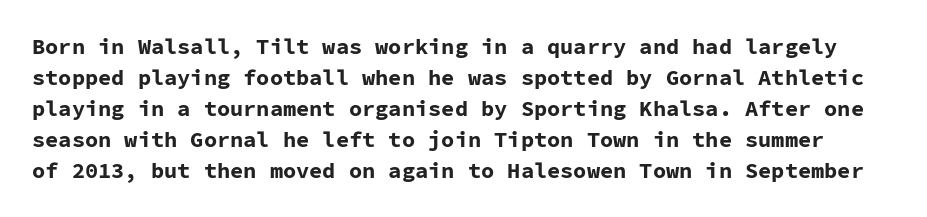
Q: Is the text bold? A: Yes.
Q: Is the text italic (slanted)? A: No, it is upright.
Q: Is the text underlined? A: No.
Q: Is the spacing between letters normal or unusually wide? A: Normal.
Q: Is the spacing between lines tight, normal or loose? A: Normal.
